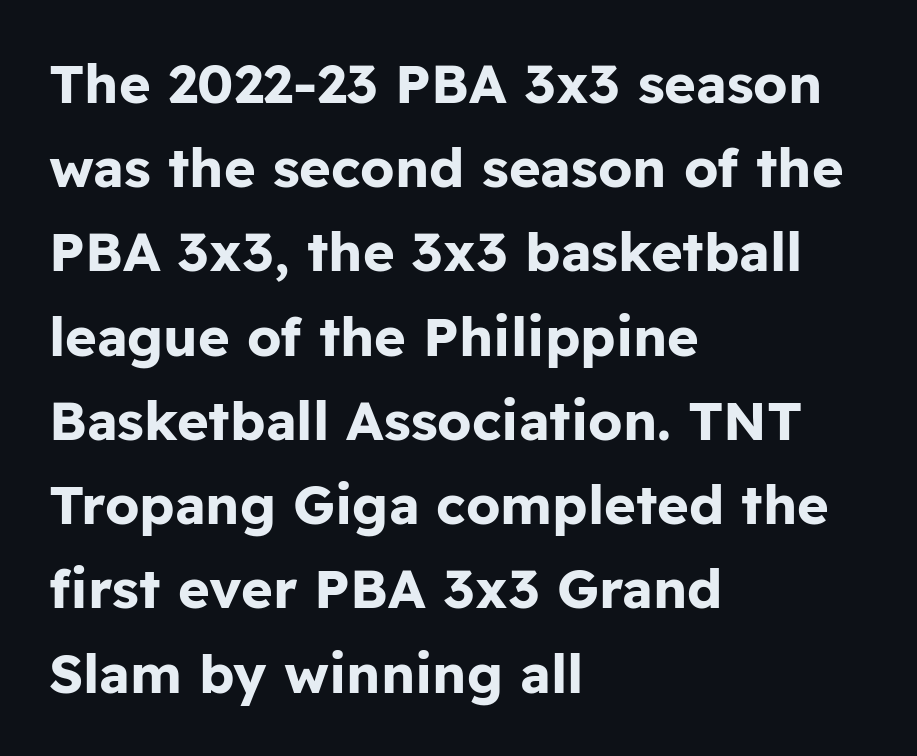
Are there feet on the stems? There aren't — it's a sans. The ragged edge is on the right, which tells us the setting is flush left. Nope, not italic — everything's standing straight. The space between consecutive lines is moderate. Glyph-to-glyph distance matches everyday printed text.
